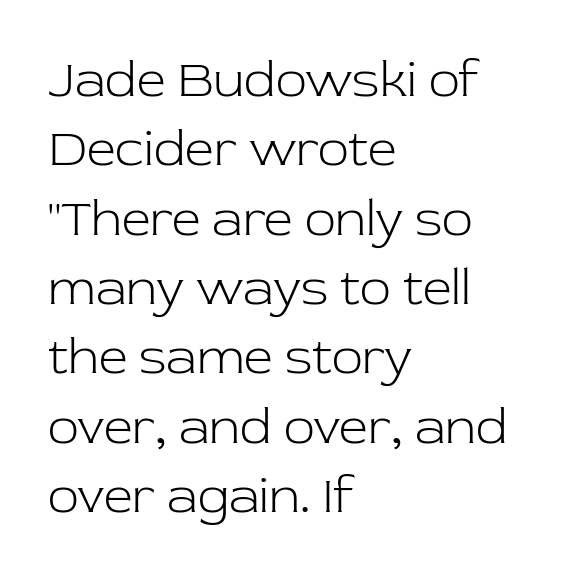
Q: Is the text bold? A: No.
Q: Is the text italic (slanted)? A: No, it is upright.
Q: Is the typeface a serif or a sans-serif typeface? A: Serif.
Q: Is the text underlined? A: No.
Q: How is the paragraph aligned? A: Left-aligned.
Q: Is the spacing between letters normal or unusually wide? A: Normal.
Q: Is the spacing between lines tight, normal or loose? A: Normal.
Q: Width (condensed, normal, or wide)? A: Normal.
Q: Stroke contrast? A: Low.
Q: x-height? A: Medium.
Q: Monospaced? A: No.
